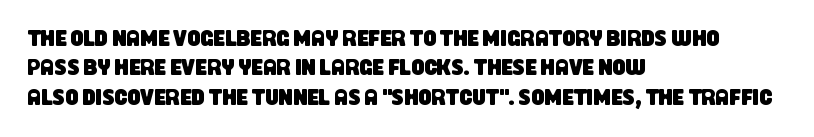
Q: Is the text underlined? A: No.
Q: How is the paragraph aligned? A: Left-aligned.
Q: Is the spacing between letters normal or unusually wide? A: Normal.
Q: Is the spacing between lines tight, normal or loose? A: Normal.
